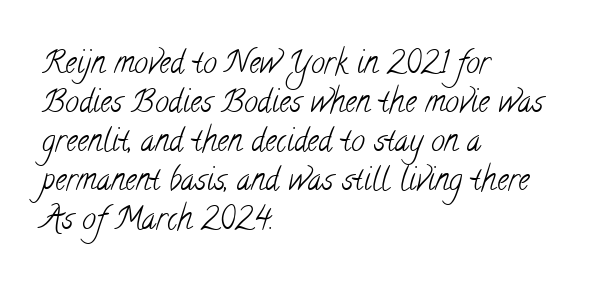
{"serif": "yes", "bold": "no", "weight": "light", "width": "condensed", "stroke_contrast": "low", "x_height": "small", "monospaced": "no", "underline": "no", "align": "left", "line_spacing": "normal", "line_spacing_ratio": 1.26, "letter_spacing": "normal", "letter_spacing_em": 0.0, "glyph_px": 31}
